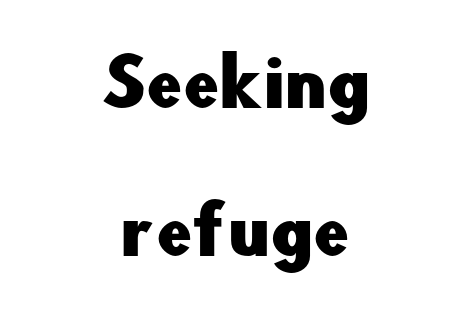
Q: Is the text italic (slanted)? A: No, it is upright.
Q: Is the typeface a serif or a sans-serif typeface? A: Sans-serif.
Q: Is the text underlined? A: No.
Q: How is the paragraph aligned? A: Centered.
Q: Is the spacing between letters normal or unusually wide? A: Normal.
Q: Is the spacing between lines tight, normal or loose? A: Loose.
Q: Width (condensed, normal, or wide)? A: Normal.
Q: Stroke contrast? A: Low.
Q: x-height? A: Small.
Q: Monospaced? A: No.
